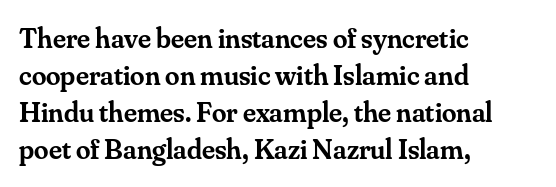
{"serif": "yes", "italic": "no", "bold": "semi", "weight": "semibold", "width": "normal", "stroke_contrast": "medium", "x_height": "small", "monospaced": "no", "underline": "no", "align": "left", "line_spacing": "normal", "line_spacing_ratio": 1.28, "letter_spacing": "normal", "letter_spacing_em": 0.0, "glyph_px": 29}
